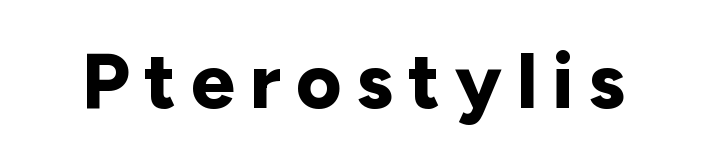
Q: Is the text bold? A: Yes.
Q: Is the text italic (slanted)? A: No, it is upright.
Q: Is the typeface a serif or a sans-serif typeface? A: Sans-serif.
Q: Is the text underlined? A: No.
Q: Width (condensed, normal, or wide)? A: Normal.
Q: Stroke contrast? A: Low.
Q: x-height? A: Medium.
Q: Monospaced? A: No.
